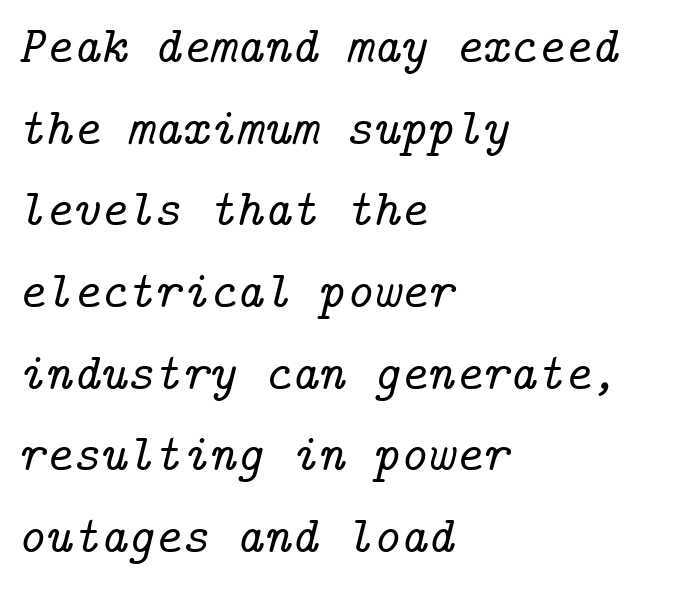
Q: Is the text italic (slanted)? A: Yes, it leans right by about 14 degrees.
Q: Is the typeface a serif or a sans-serif typeface? A: Serif.
Q: Is the text underlined? A: No.
Q: How is the paragraph aligned? A: Left-aligned.
Q: Is the spacing between letters normal or unusually wide? A: Normal.
Q: Is the spacing between lines tight, normal or loose? A: Normal.
Q: Width (condensed, normal, or wide)? A: Normal.
Q: Stroke contrast? A: Low.
Q: x-height? A: Medium.
